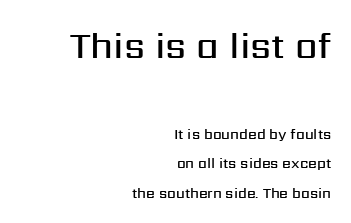
The image shows 36 px semibold sans-serif type, upright; set right-aligned, loose line spacing (2.09x), normal letter spacing, not underlined; the first (top) block is 2.57x larger; medium stroke contrast and a medium x-height.
